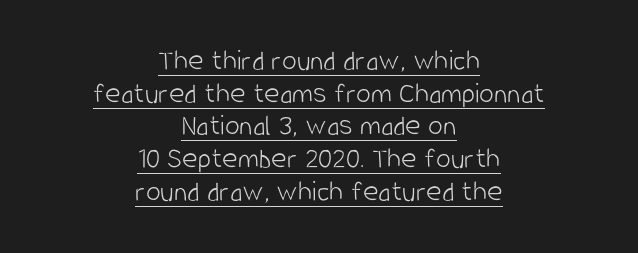
The image shows 30 px light, condensed sans-serif type, upright; set centered, tight line spacing (1.09x), normal letter spacing, underlined; low stroke contrast and a large x-height.
